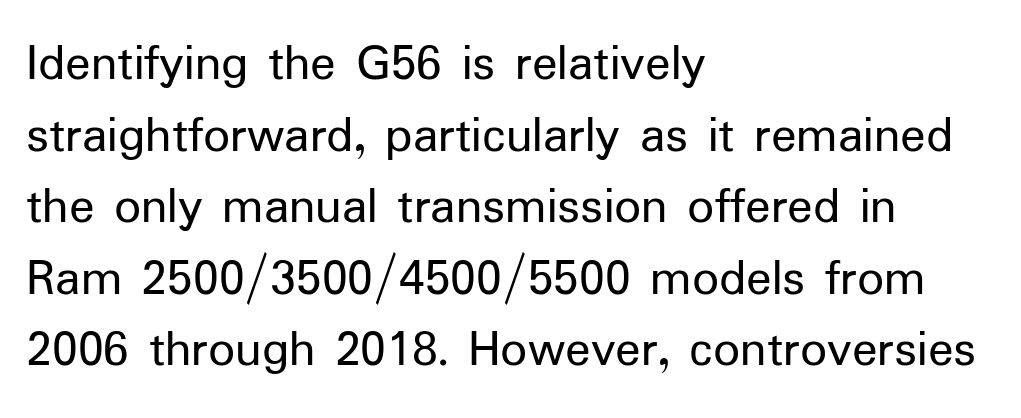
{"serif": "no", "italic": "no", "bold": "no", "weight": "regular", "width": "normal", "stroke_contrast": "low", "x_height": "medium", "monospaced": "no", "underline": "no", "align": "left", "line_spacing": "normal", "line_spacing_ratio": 1.35, "letter_spacing": "normal", "letter_spacing_em": 0.0, "glyph_px": 53}
